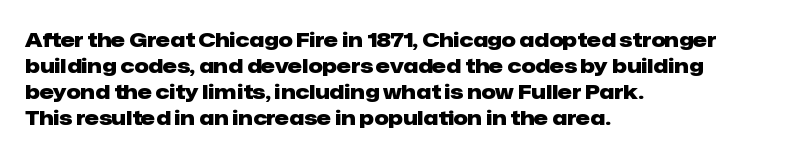
Q: Is the text bold? A: Yes.
Q: Is the text italic (slanted)? A: No, it is upright.
Q: Is the text underlined? A: No.
Q: How is the paragraph aligned? A: Left-aligned.
Q: Is the spacing between letters normal or unusually wide? A: Normal.
Q: Is the spacing between lines tight, normal or loose? A: Normal.
